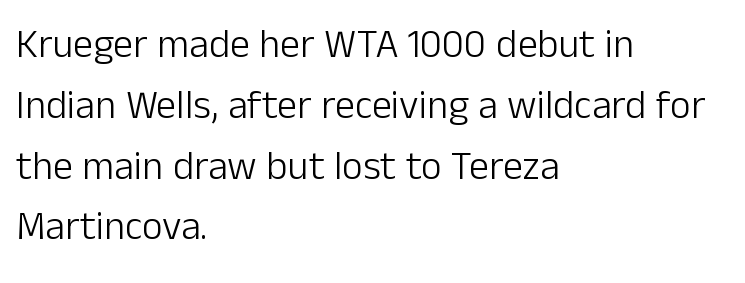
The image shows 40 px light sans-serif type, upright; set left-aligned, normal line spacing (1.52x), normal letter spacing, not underlined; low stroke contrast and a medium x-height.
